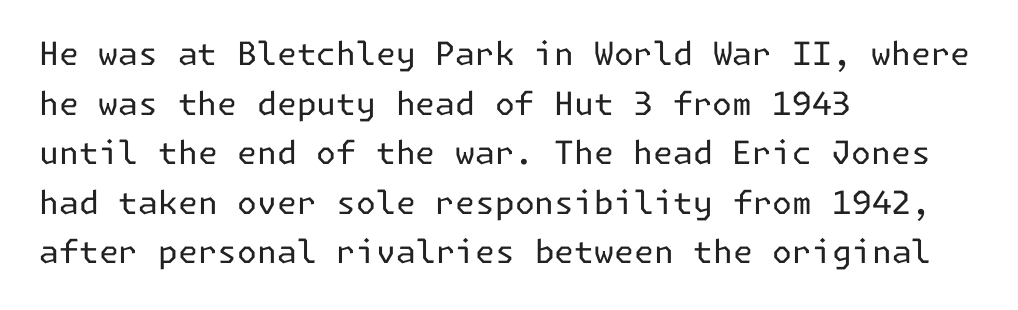
The face used here is a sans, in the tradition of grotesques and geometrics. The words here are not underlined. Where is the straight margin? On the left. Between one letter and the next there's only the usual sliver of space. Horizontal bands of white between lines are of average thickness. Every character sits straight up, as roman type does.
